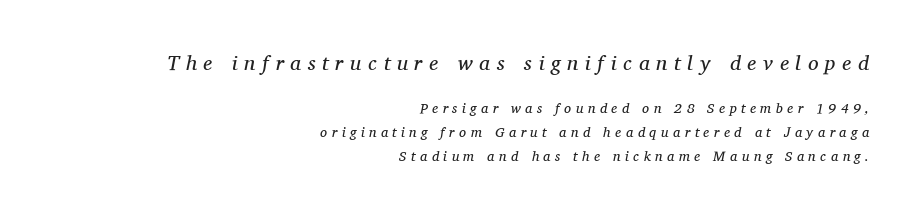
Q: Is the text bold? A: No.
Q: Is the text italic (slanted)? A: Yes, it leans right by about 11 degrees.
Q: Is the text underlined? A: No.
Q: How is the paragraph aligned? A: Right-aligned.
Q: Is the spacing between letters normal or unusually wide? A: Unusually wide.
Q: Is the spacing between lines tight, normal or loose? A: Normal.
Q: Which block of text is set in a larger size, the first (top) or the second (bottom)? A: The first (top) one.
